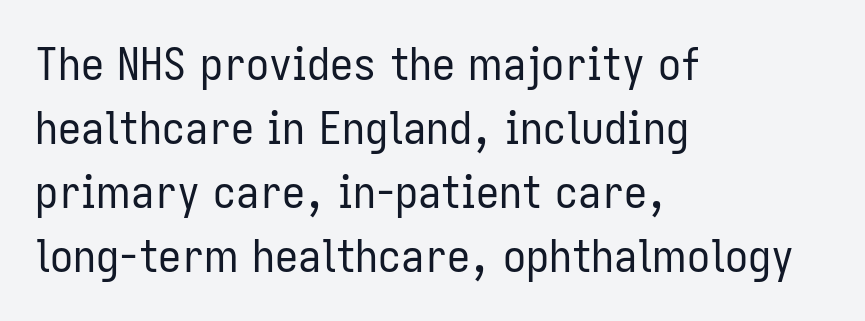
Q: Is the text bold? A: No.
Q: Is the text italic (slanted)? A: No, it is upright.
Q: Is the typeface a serif or a sans-serif typeface? A: Sans-serif.
Q: Is the text underlined? A: No.
Q: How is the paragraph aligned? A: Left-aligned.
Q: Is the spacing between letters normal or unusually wide? A: Normal.
Q: Is the spacing between lines tight, normal or loose? A: Normal.
Q: Width (condensed, normal, or wide)? A: Condensed.
Q: Stroke contrast? A: Low.
Q: x-height? A: Medium.
Q: Monospaced? A: No.
